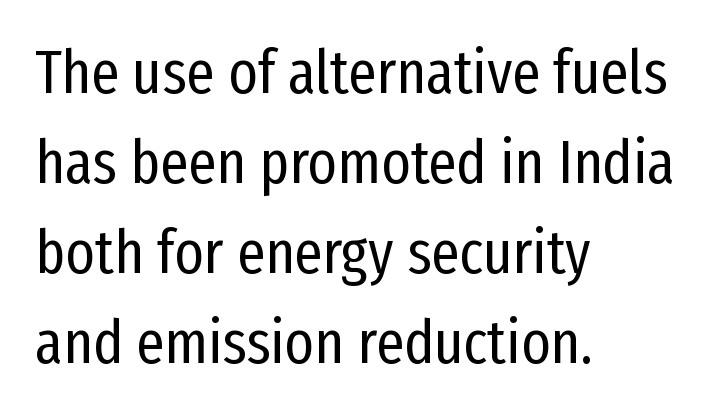
Q: Is the text bold? A: No.
Q: Is the text italic (slanted)? A: No, it is upright.
Q: Is the typeface a serif or a sans-serif typeface? A: Sans-serif.
Q: Is the text underlined? A: No.
Q: How is the paragraph aligned? A: Left-aligned.
Q: Is the spacing between letters normal or unusually wide? A: Normal.
Q: Is the spacing between lines tight, normal or loose? A: Normal.
Q: Width (condensed, normal, or wide)? A: Condensed.
Q: Stroke contrast? A: Low.
Q: x-height? A: Medium.
Q: Monospaced? A: No.
